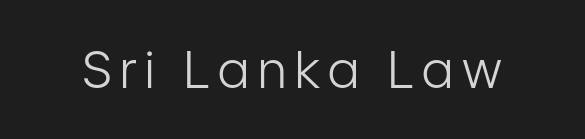
{"serif": "no", "italic": "no", "bold": "no", "weight": "light", "width": "condensed", "stroke_contrast": "low", "x_height": "medium", "monospaced": "no", "underline": "no", "glyph_px": 51}
